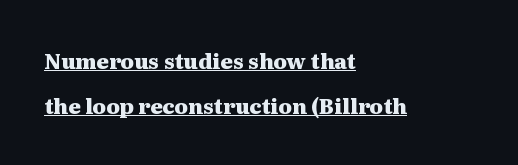
Q: Is the text bold? A: Yes.
Q: Is the text italic (slanted)? A: No, it is upright.
Q: Is the text underlined? A: Yes.
Q: How is the paragraph aligned? A: Left-aligned.
Q: Is the spacing between letters normal or unusually wide? A: Normal.
Q: Is the spacing between lines tight, normal or loose? A: Loose.
